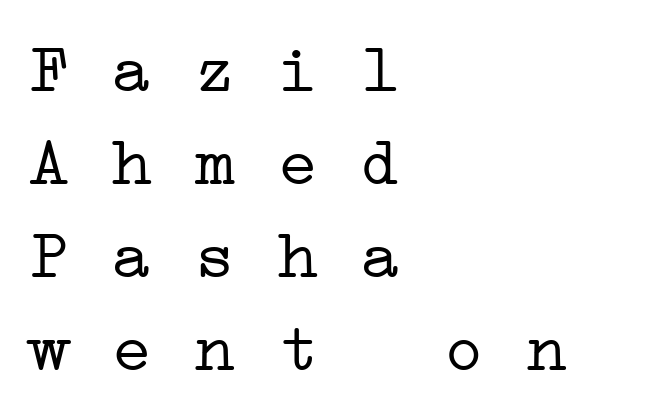
The image shows 69 px light, wide serif type, monospaced; set left-aligned, normal line spacing (1.35x), normal letter spacing, not underlined; low stroke contrast and a medium x-height.
